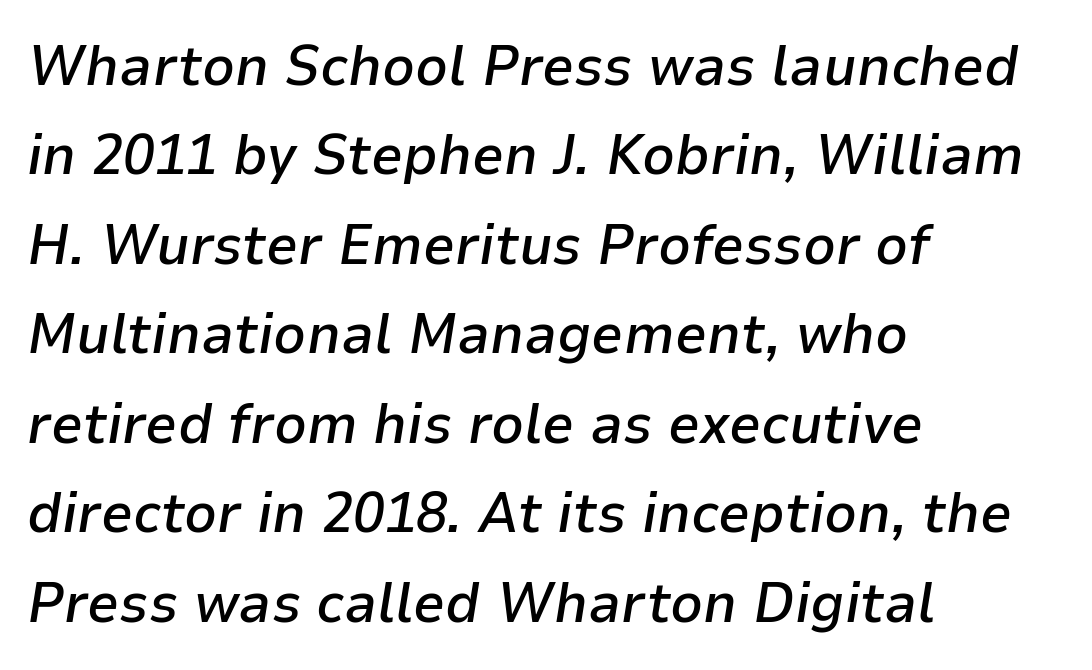
Descender tails drop into unmarked territory. Does the copy run flush right? No — it runs flush left. Is there much room between lines? A standard amount, neither cramped nor airy. Firm but not heavy-handed strokes: this text is semibold. Yep, that's italic — everything's leaning. Character widths vary here, with narrow letters taking less room than wide ones.
